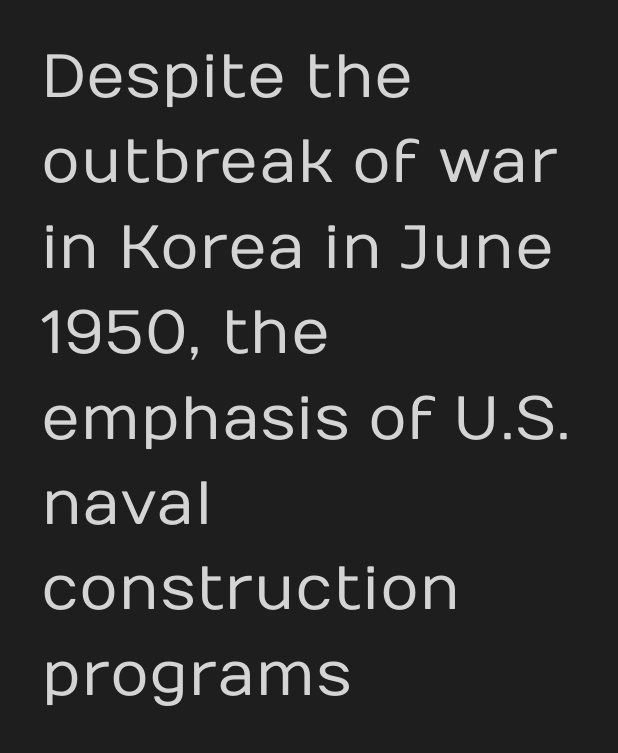
Q: Is the text bold? A: No.
Q: Is the text italic (slanted)? A: No, it is upright.
Q: Is the typeface a serif or a sans-serif typeface? A: Sans-serif.
Q: Is the text underlined? A: No.
Q: How is the paragraph aligned? A: Left-aligned.
Q: Is the spacing between letters normal or unusually wide? A: Normal.
Q: Is the spacing between lines tight, normal or loose? A: Normal.
Q: Width (condensed, normal, or wide)? A: Normal.
Q: Stroke contrast? A: Low.
Q: x-height? A: Medium.
Q: Monospaced? A: No.
